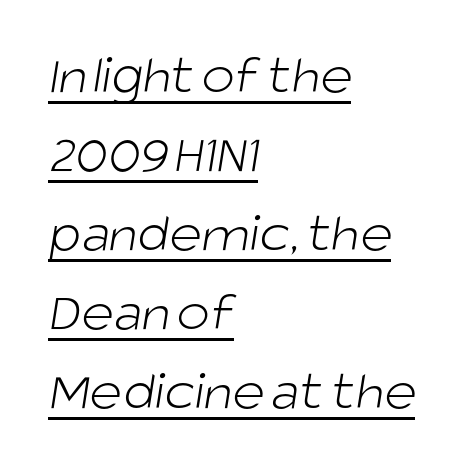
These lines stack with their left ends in a neat column. Vertical stems look standard width or narrower in stroke. Evenly set lines give the paragraph a standard silhouette. Varying glyph widths throughout — classic text-font behaviour. Stroke terminals: plain, sans-serif. The face used here is rendered with its standard letterfit.
